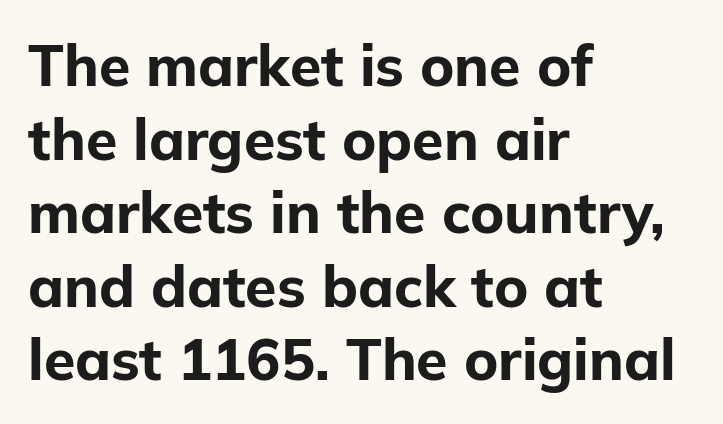
Letter spacing: default. The characters look thick and weighty, a clear bold. Looks like regular typesetting: each glyph gets only the width it needs. Nobody drew a line under any word here.
